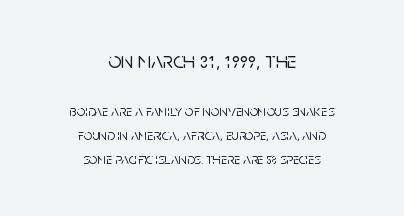
Every character sits straight up, as roman type does. In terms of leading, this rendering sits right in the middle. Both edges are ragged and mirror each other, which tells us the setting is centered. Size contrast runs from large at the top to small at the bottom. There is no visible air inserted between adjacent glyphs.
